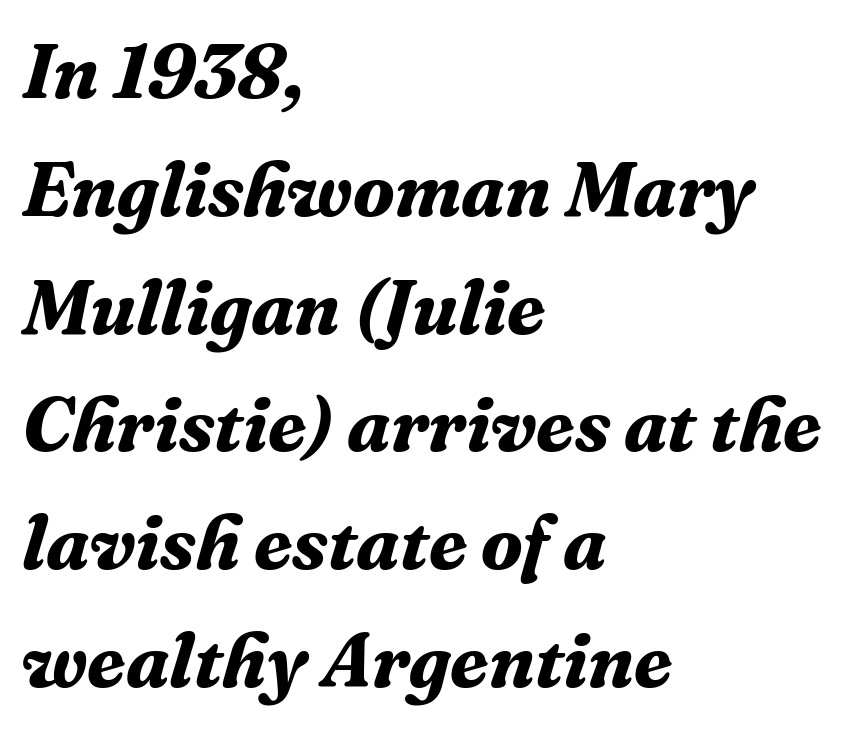
The image shows 77 px bold serif type, italic (leaning right); set left-aligned, normal line spacing (1.53x), normal letter spacing, not underlined; medium stroke contrast and a medium x-height.
